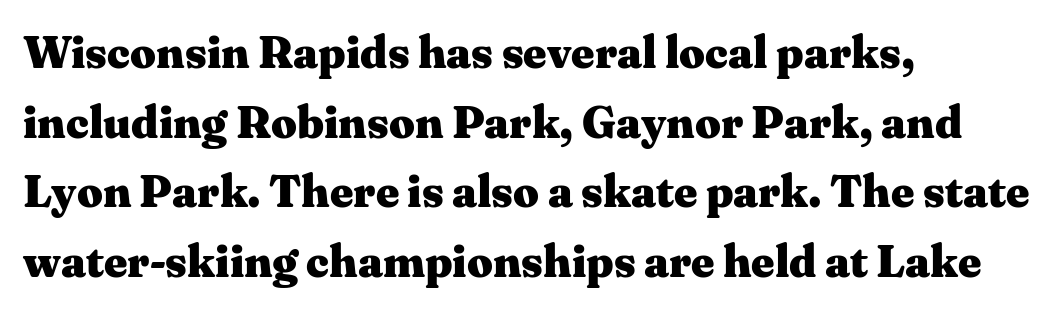
If you measured baseline to baseline, you'd find a middling distance. Type without underlining. Compared with typical body copy, the letter spacing here is the same. This rendering employs a face with finishing strokes, i.e., a serif. These lines carry a lot of weight — the face is fully bold. The rendering uses natural spacing where letterforms have individual widths.
